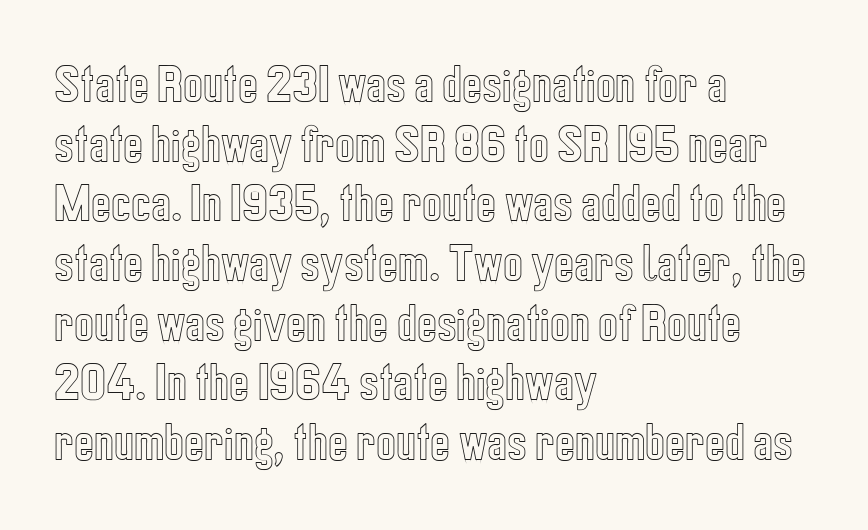
Varying glyph widths throughout — classic text-font behaviour. Posture: upright roman. Letters rest on an invisible, unmarked baseline. These lines sit exactly where default settings would place them. All the whitespace from short lines collects on the right.
